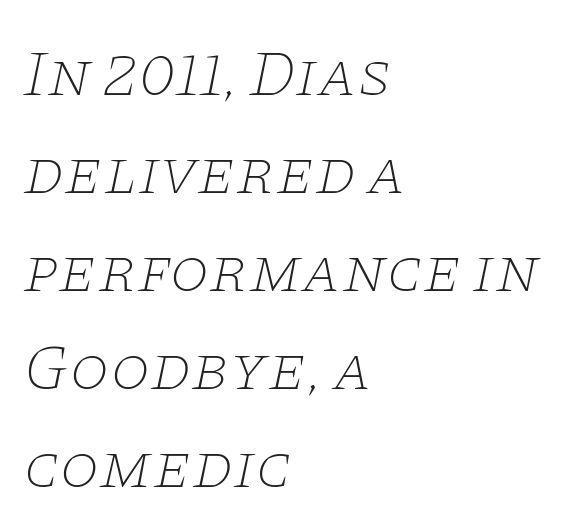
The image shows 64 px thin, wide serif type, italic (leaning right); set left-aligned, normal line spacing (1.53x), normal letter spacing, not underlined; low stroke contrast and a large x-height.
